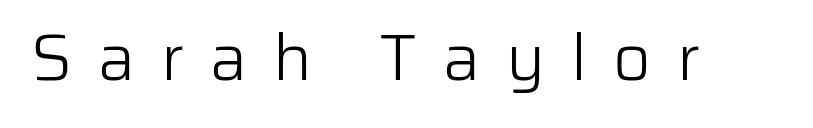
Descenders hang freely into open space. The font family rendered here belongs to the sans-serif group. The tracking reads as deliberately expanded to a designer's eye. The letterforms sit at book weight or below.
